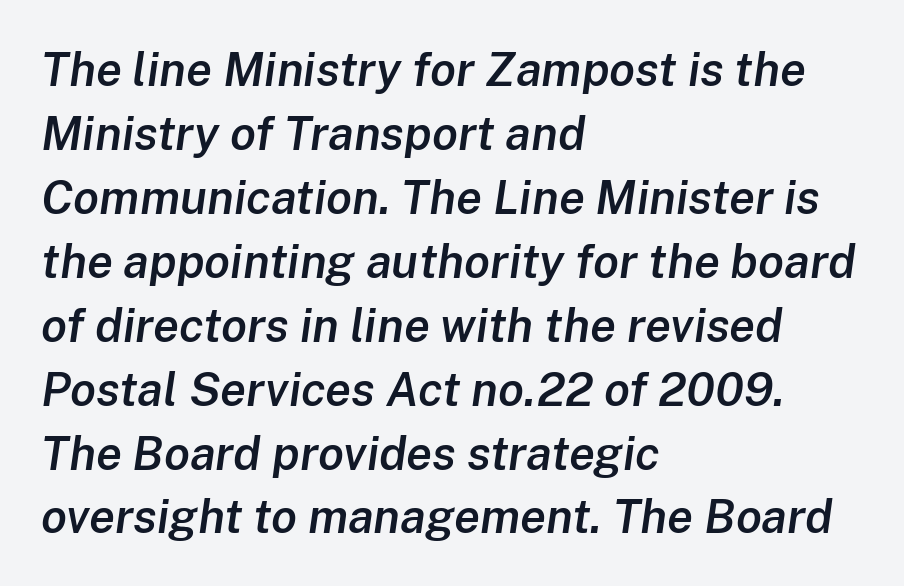
Q: Is the text bold? A: Semi-bold.
Q: Is the text italic (slanted)? A: Yes, it leans right by about 8 degrees.
Q: Is the text underlined? A: No.
Q: How is the paragraph aligned? A: Left-aligned.
Q: Is the spacing between letters normal or unusually wide? A: Normal.
Q: Is the spacing between lines tight, normal or loose? A: Normal.
Q: Width (condensed, normal, or wide)? A: Normal.
Q: Stroke contrast? A: Low.
Q: x-height? A: Medium.
Q: Monospaced? A: No.
